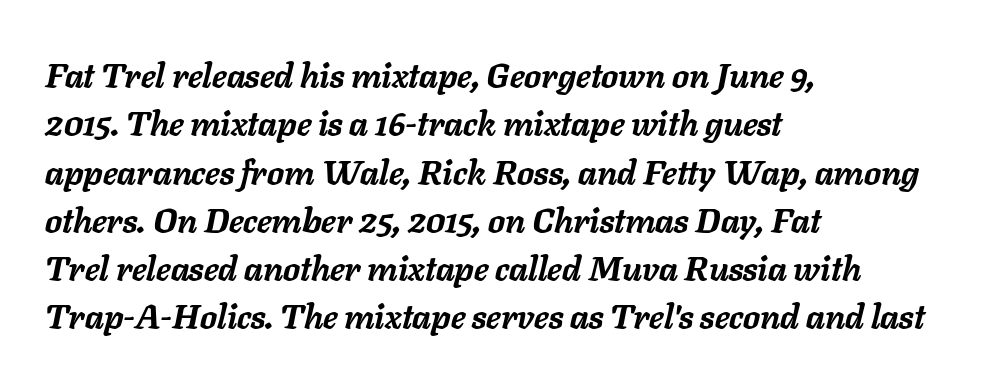
Q: Is the text bold? A: Yes.
Q: Is the text italic (slanted)? A: Yes, it leans right by about 11 degrees.
Q: Is the text underlined? A: No.
Q: How is the paragraph aligned? A: Left-aligned.
Q: Is the spacing between letters normal or unusually wide? A: Normal.
Q: Is the spacing between lines tight, normal or loose? A: Normal.
Q: Width (condensed, normal, or wide)? A: Normal.
Q: Stroke contrast? A: Low.
Q: x-height? A: Medium.
Q: Monospaced? A: No.
